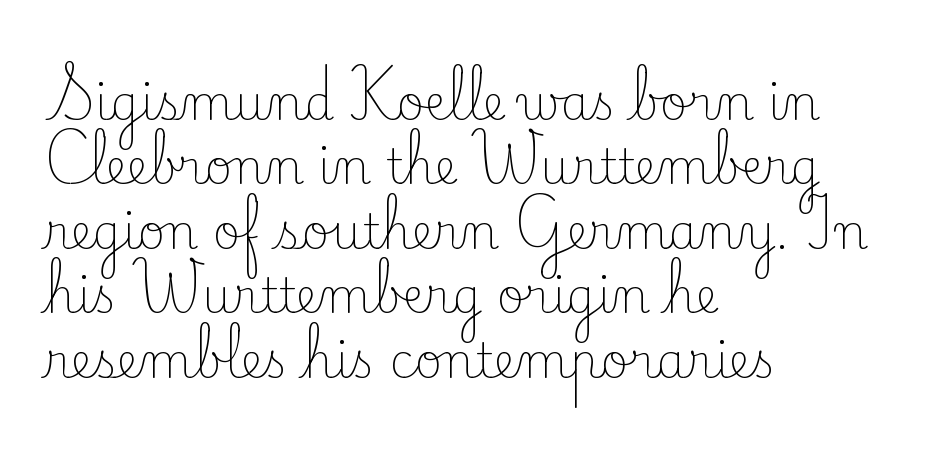
The image shows 47 px light serif type, upright; set left-aligned, normal line spacing (1.37x), normal letter spacing, not underlined; low stroke contrast and a small x-height.
